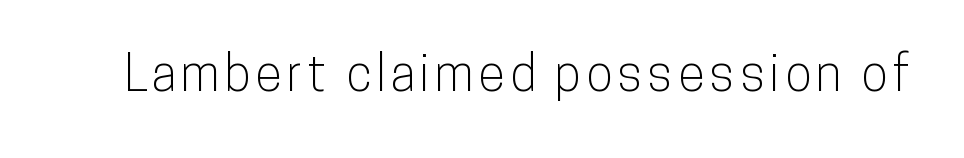
{"serif": "no", "italic": "no", "width": "condensed", "stroke_contrast": "low", "x_height": "medium", "monospaced": "no", "underline": "no", "glyph_px": 49}
